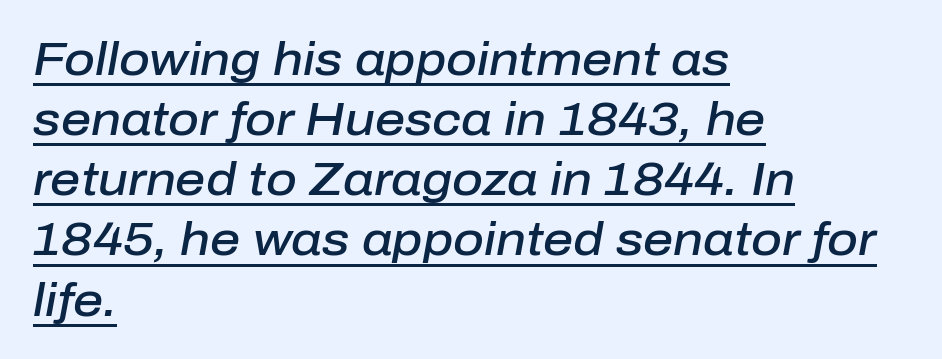
The block of text has a typical density, with ordinary space between rows. The paragraph shown leans on its left margin. These lines carry some extra weight — a demibold, not a full bold. Think of a printed novel: that variable character pitch is what you see here. Each word holds together tightly as a unit, with standard inter-letter gaps. Underline: present.
